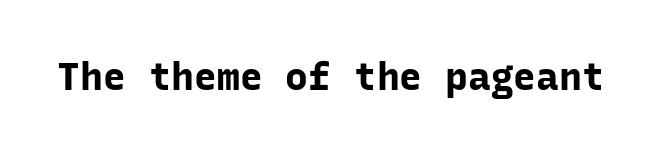
Anything drawn beneath the words? Only blank space. Look at the stroke-to-counter ratio: heavy, a bold. Is this a sans? Yes — the strokes have no serifs. These lines are rendered in a fixed-pitch font.
